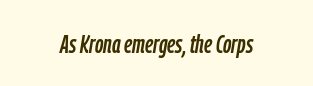
{"italic": "yes", "lean": "right", "slant_degrees": 9, "underline": "no", "align": "center", "letter_spacing": "normal", "letter_spacing_em": 0.0, "glyph_px": 26}
